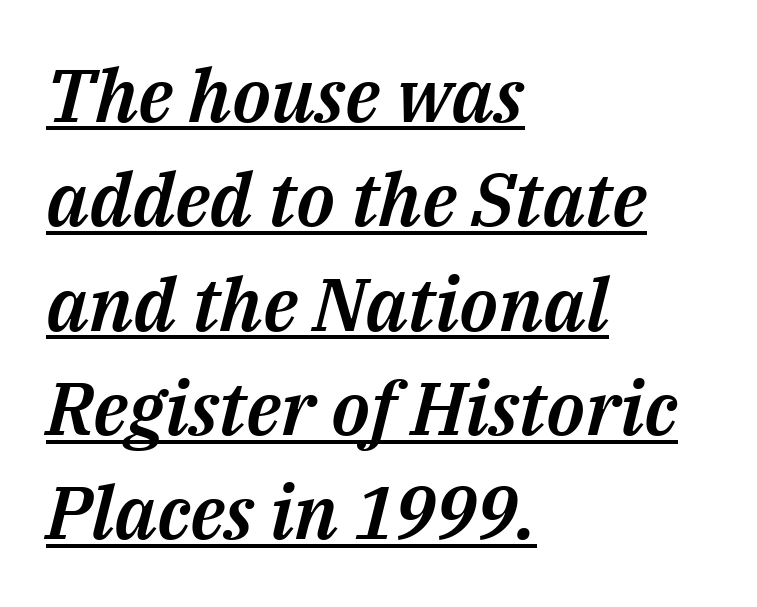
{"italic": "yes", "lean": "right", "slant_degrees": 14, "width": "normal", "stroke_contrast": "medium", "x_height": "medium", "monospaced": "no", "underline": "yes", "align": "left", "line_spacing": "normal", "line_spacing_ratio": 1.41, "letter_spacing": "normal", "letter_spacing_em": 0.0, "glyph_px": 74}
